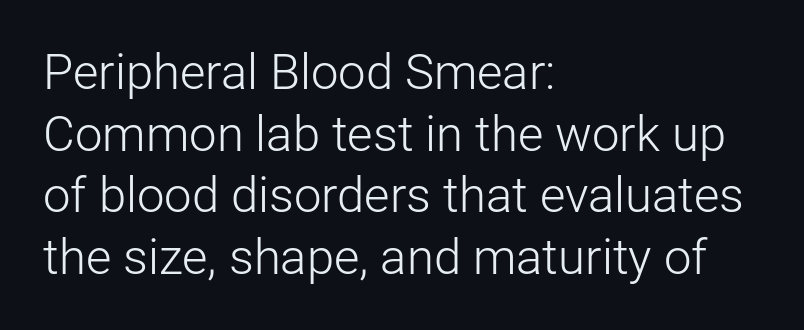
Vertical stems look standard width or narrower in stroke. Quick note: underline off. Leading matches the norm, producing a regular column. A classic flush-left, rag-right setting is used for this passage.
